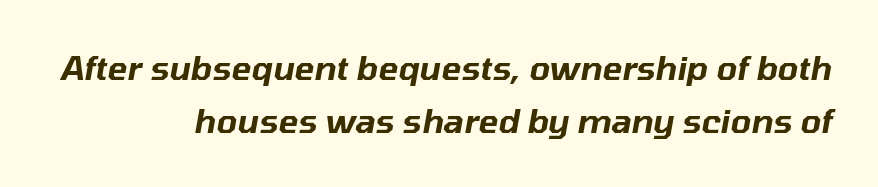
Q: Is the text italic (slanted)? A: Yes, it leans right by about 10 degrees.
Q: Is the text underlined? A: No.
Q: How is the paragraph aligned? A: Right-aligned.
Q: Is the spacing between letters normal or unusually wide? A: Normal.
Q: Is the spacing between lines tight, normal or loose? A: Normal.
Q: Width (condensed, normal, or wide)? A: Normal.
Q: Stroke contrast? A: Low.
Q: x-height? A: Medium.
Q: Monospaced? A: No.
